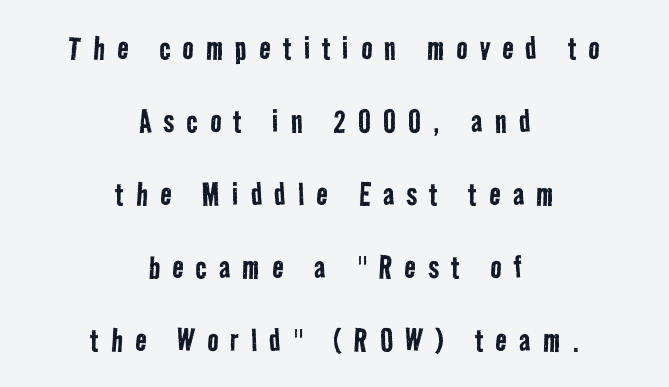
Centered paragraph, ragged on both sides. Beneath every word, the page is bare. In terms of letterform style, serifs are entirely absent. Stroke mass is kept to a normal reading level or below.
